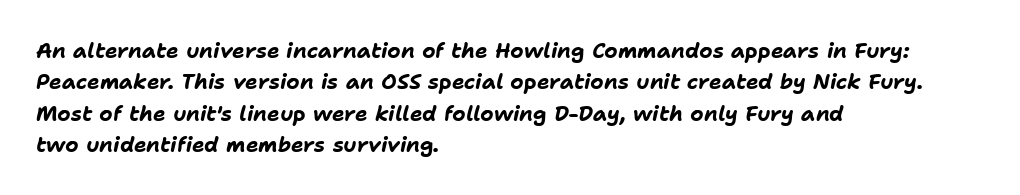
{"italic": "yes", "lean": "right", "slant_degrees": 11, "bold": "yes", "underline": "no", "align": "left", "line_spacing": "normal", "line_spacing_ratio": 1.49, "letter_spacing": "normal", "letter_spacing_em": 0.0, "glyph_px": 21}
